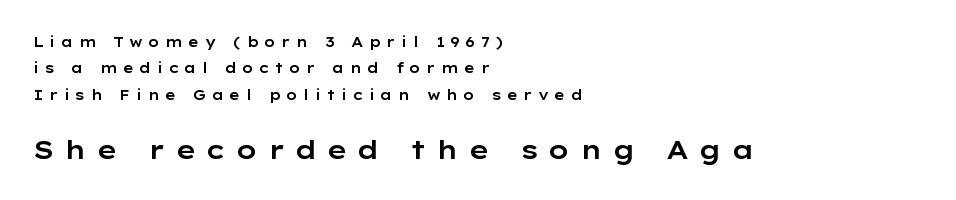
The rendering inserts visible extra space after every character. Has an underline been added? It has not. Does the copy run flush right? No — it runs flush left. This sample uses an upright cut, with every glyph sitting square on the baseline.
